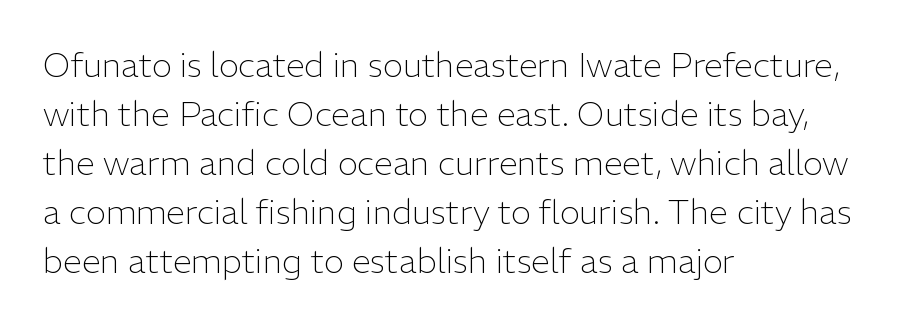
{"serif": "no", "italic": "no", "bold": "no", "weight": "light", "width": "normal", "stroke_contrast": "low", "x_height": "medium", "monospaced": "no", "underline": "no", "align": "left", "line_spacing": "normal", "line_spacing_ratio": 1.44, "letter_spacing": "normal", "letter_spacing_em": 0.0, "glyph_px": 34}
